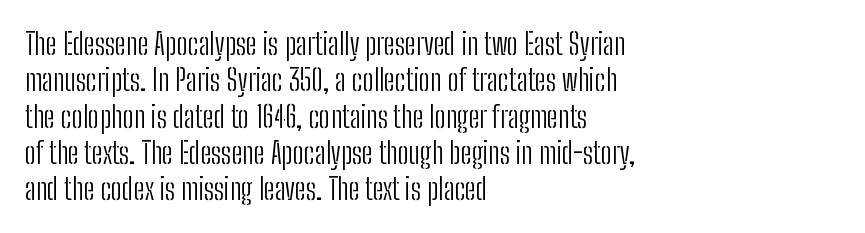
Q: Is the text bold? A: No.
Q: Is the text italic (slanted)? A: No, it is upright.
Q: Is the typeface a serif or a sans-serif typeface? A: Sans-serif.
Q: Is the text underlined? A: No.
Q: How is the paragraph aligned? A: Left-aligned.
Q: Is the spacing between letters normal or unusually wide? A: Normal.
Q: Width (condensed, normal, or wide)? A: Condensed.
Q: Stroke contrast? A: Low.
Q: x-height? A: Medium.
Q: Monospaced? A: No.
